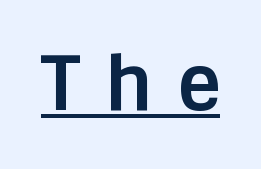
The image shows 75 px bold sans-serif type, upright; set unusually wide letter spacing (+0.32 em), underlined; low stroke contrast and a large x-height.
